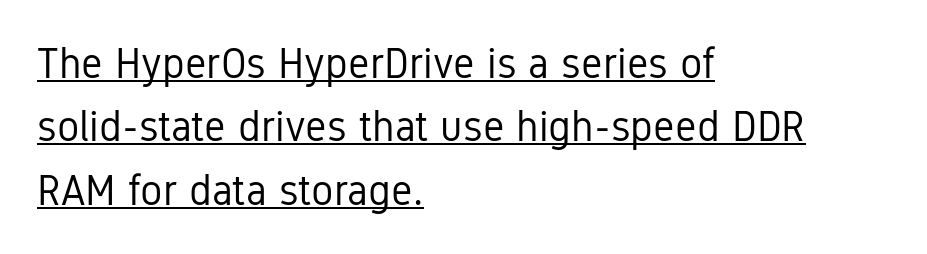
Q: Is the text bold? A: No.
Q: Is the text italic (slanted)? A: No, it is upright.
Q: Is the typeface a serif or a sans-serif typeface? A: Sans-serif.
Q: Is the text underlined? A: Yes.
Q: How is the paragraph aligned? A: Left-aligned.
Q: Is the spacing between letters normal or unusually wide? A: Normal.
Q: Is the spacing between lines tight, normal or loose? A: Normal.
Q: Width (condensed, normal, or wide)? A: Condensed.
Q: Stroke contrast? A: Low.
Q: x-height? A: Medium.
Q: Monospaced? A: No.
